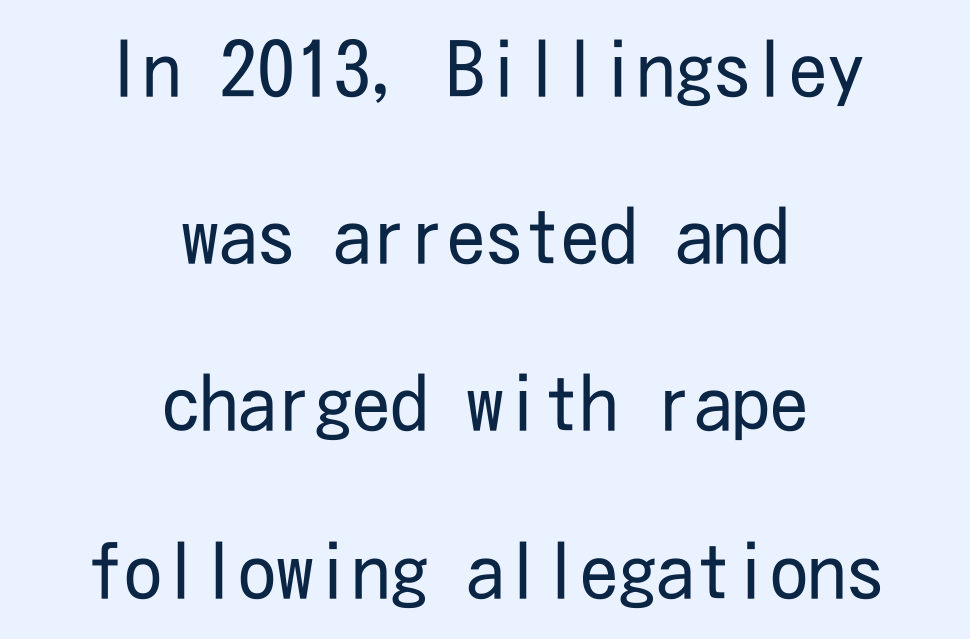
Q: Is the text bold? A: No.
Q: Is the text italic (slanted)? A: No, it is upright.
Q: Is the typeface a serif or a sans-serif typeface? A: Sans-serif.
Q: Is the text underlined? A: No.
Q: How is the paragraph aligned? A: Centered.
Q: Is the spacing between letters normal or unusually wide? A: Normal.
Q: Is the spacing between lines tight, normal or loose? A: Loose.
Q: Width (condensed, normal, or wide)? A: Condensed.
Q: Stroke contrast? A: Low.
Q: x-height? A: Medium.
